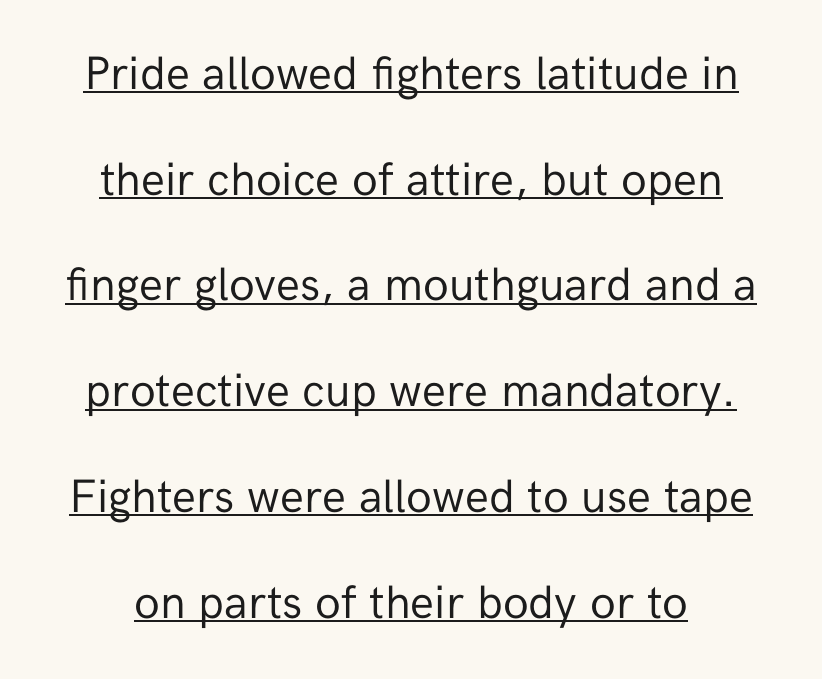
{"serif": "no", "italic": "no", "bold": "no", "weight": "regular", "width": "normal", "stroke_contrast": "low", "x_height": "medium", "monospaced": "no", "underline": "yes", "line_spacing": "loose", "line_spacing_ratio": 2.25, "letter_spacing": "normal", "letter_spacing_em": 0.0, "glyph_px": 47}
